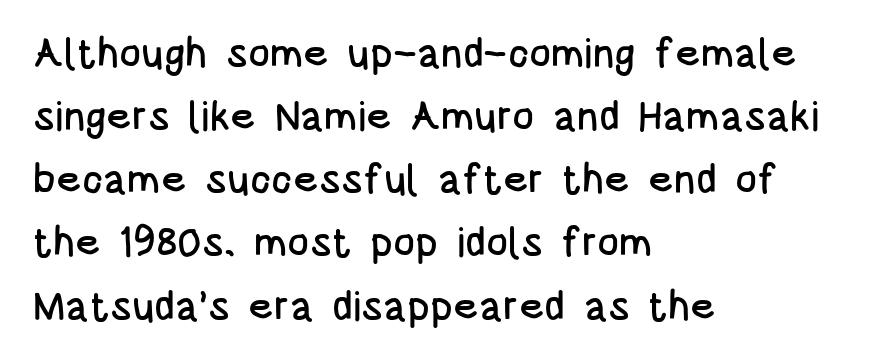
The image shows 41 px condensed sans-serif type, upright; set left-aligned, normal line spacing (1.54x), normal letter spacing, not underlined; low stroke contrast and a large x-height.
